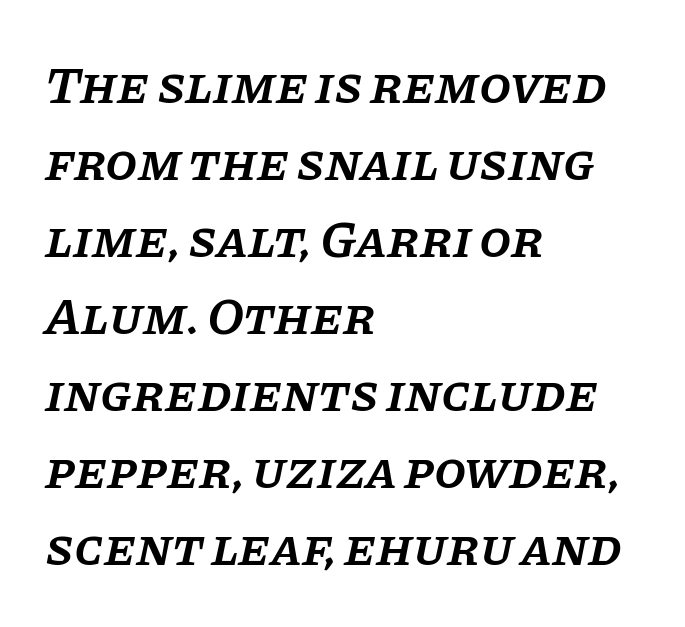
These lines were composed using italics. Letter spacing: default. The typeface chosen for these lines features serifs. Horizontally, the lines are justified to the leading edge only. The rendering uses natural spacing where letterforms have individual widths. Normally led — the rows are evenly, conventionally spaced.
